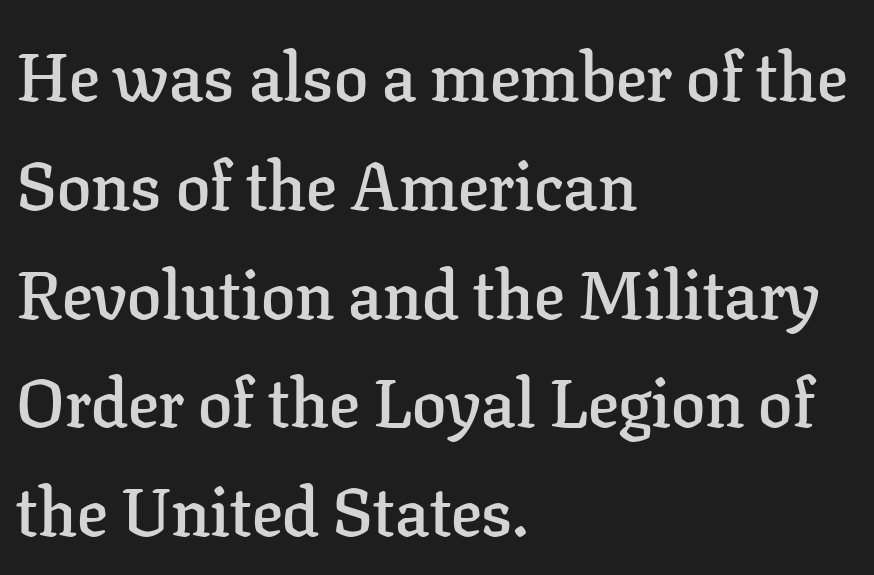
The type family on display is of the serif kind. Horizontal bands of white between lines are of average thickness. The letters are semibold — heavier than regular but short of a full bold. These lines are set flush left with a ragged right edge.
